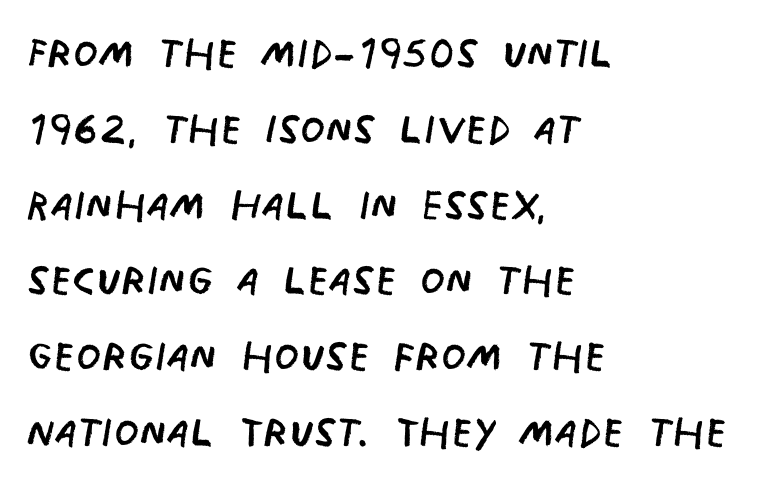
The image shows 57 px regular-weight, condensed sans-serif type; set left-aligned, normal line spacing (1.33x), normal letter spacing, not underlined; low stroke contrast and a large x-height.
